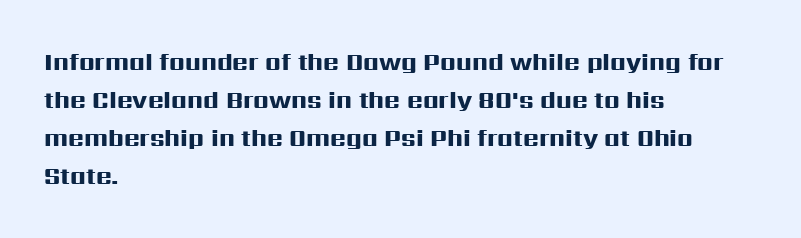
{"italic": "no", "bold": "yes", "underline": "no", "align": "left", "line_spacing": "normal", "line_spacing_ratio": 1.59, "letter_spacing": "normal", "letter_spacing_em": 0.0, "glyph_px": 24}
